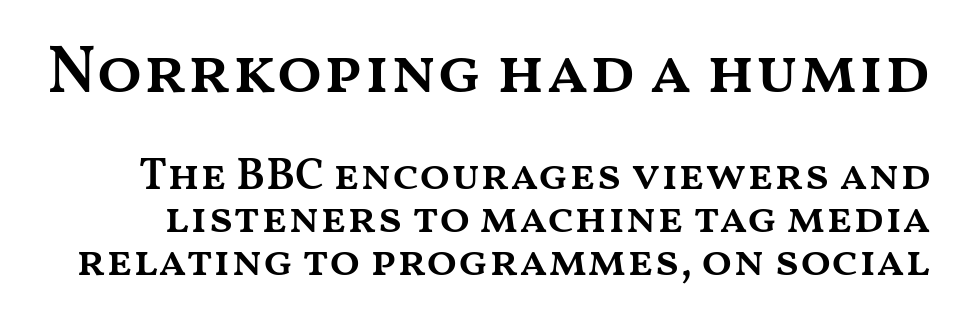
Q: Is the text bold? A: Semi-bold.
Q: Is the text italic (slanted)? A: No, it is upright.
Q: Is the text underlined? A: No.
Q: Is the spacing between letters normal or unusually wide? A: Normal.
Q: Is the spacing between lines tight, normal or loose? A: Tight.
Q: Which block of text is set in a larger size, the first (top) or the second (bottom)? A: The first (top) one.
Q: Width (condensed, normal, or wide)? A: Wide.
Q: Stroke contrast? A: Medium.
Q: x-height? A: Medium.
Q: Monospaced? A: No.
